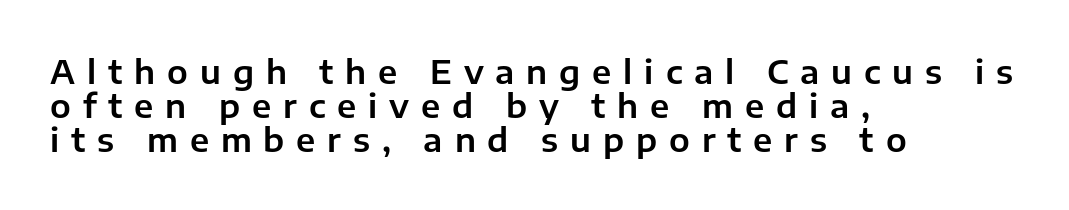
Students, note that the glyphs here are deliberately spaced far apart. Varying glyph widths throughout — classic text-font behaviour. Does the lettering tilt? It doesn't — this is upright. Check the space under the baseline: it is left empty. The lines are packed closely together with very little leading.
